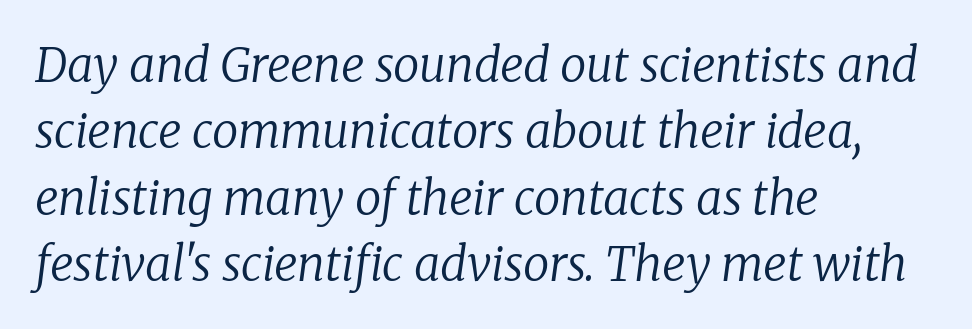
The image shows 47 px regular-weight serif type, italic (leaning right); set left-aligned, normal line spacing (1.41x), normal letter spacing, not underlined; low stroke contrast and a medium x-height.
